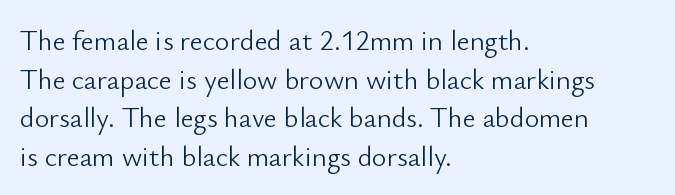
Q: Is the text bold? A: No.
Q: Is the text italic (slanted)? A: No, it is upright.
Q: Is the typeface a serif or a sans-serif typeface? A: Sans-serif.
Q: Is the text underlined? A: No.
Q: How is the paragraph aligned? A: Left-aligned.
Q: Is the spacing between letters normal or unusually wide? A: Normal.
Q: Is the spacing between lines tight, normal or loose? A: Normal.
Q: Width (condensed, normal, or wide)? A: Normal.
Q: Stroke contrast? A: Low.
Q: x-height? A: Small.
Q: Monospaced? A: No.
